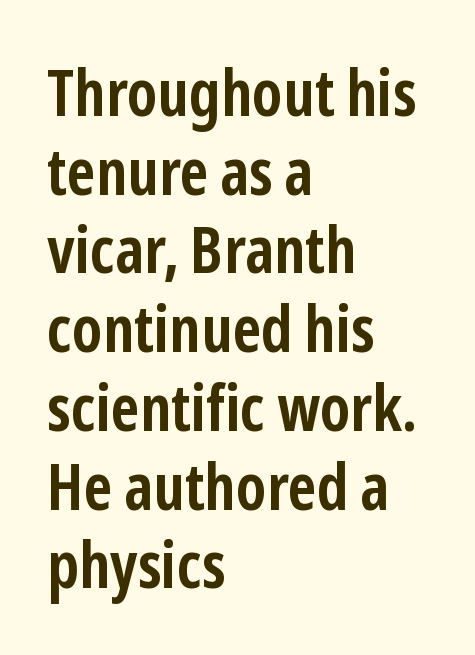
Q: Is the text bold? A: Yes.
Q: Is the text italic (slanted)? A: No, it is upright.
Q: Is the typeface a serif or a sans-serif typeface? A: Sans-serif.
Q: Is the text underlined? A: No.
Q: How is the paragraph aligned? A: Left-aligned.
Q: Is the spacing between letters normal or unusually wide? A: Normal.
Q: Width (condensed, normal, or wide)? A: Condensed.
Q: Stroke contrast? A: Low.
Q: x-height? A: Medium.
Q: Monospaced? A: No.
